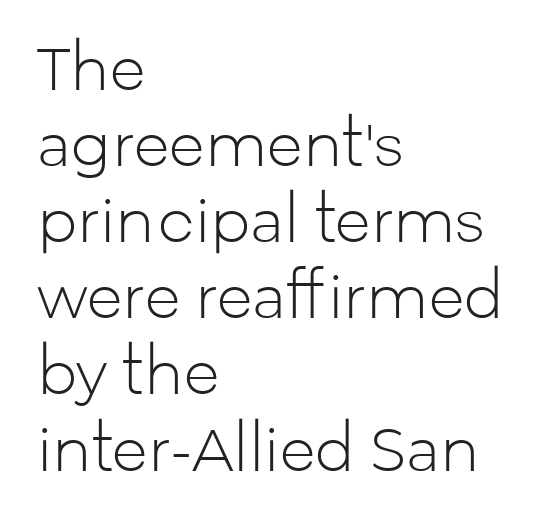
Q: Is the text bold? A: No.
Q: Is the text italic (slanted)? A: No, it is upright.
Q: Is the typeface a serif or a sans-serif typeface? A: Sans-serif.
Q: Is the text underlined? A: No.
Q: How is the paragraph aligned? A: Left-aligned.
Q: Is the spacing between letters normal or unusually wide? A: Normal.
Q: Is the spacing between lines tight, normal or loose? A: Normal.
Q: Width (condensed, normal, or wide)? A: Normal.
Q: Stroke contrast? A: Low.
Q: x-height? A: Medium.
Q: Monospaced? A: No.
